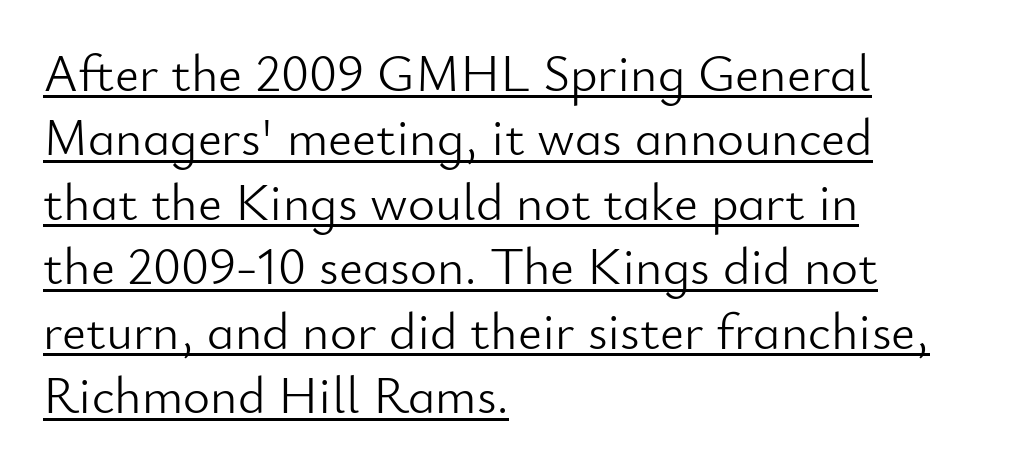
Heaviness? Minimal to ordinary, like unemphasized prose. Spacing between characters is what you'd get straight out of the box. Do the characters align in a grid? No, the font is proportional. The rendering shows plain stroke endings on the letterforms — a sans-serif design.
